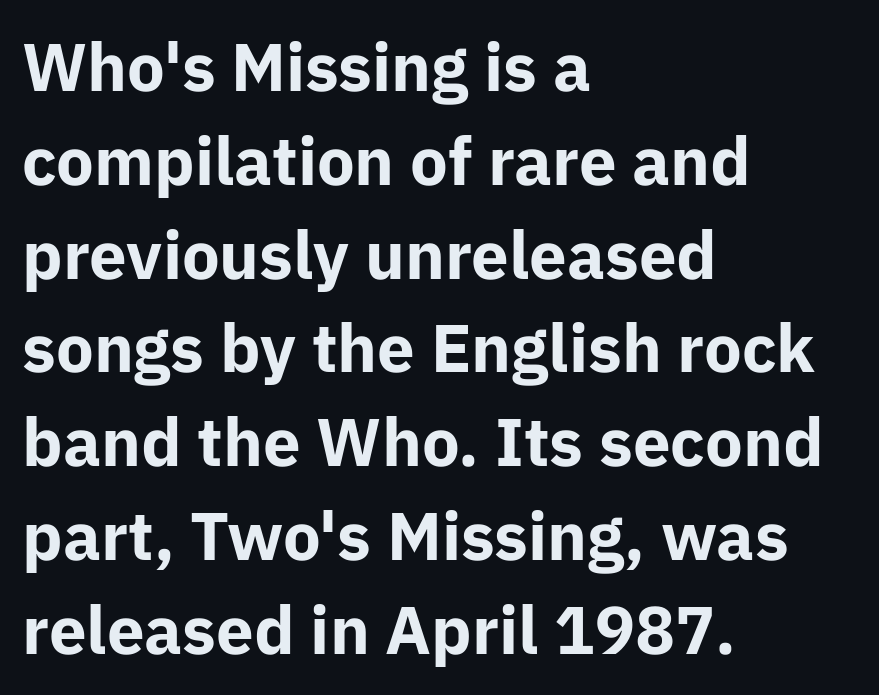
{"serif": "no", "italic": "no", "bold": "yes", "weight": "bold", "width": "normal", "stroke_contrast": "low", "x_height": "medium", "monospaced": "no", "underline": "no", "align": "left", "line_spacing": "normal", "line_spacing_ratio": 1.4, "letter_spacing": "normal", "letter_spacing_em": 0.0, "glyph_px": 67}
